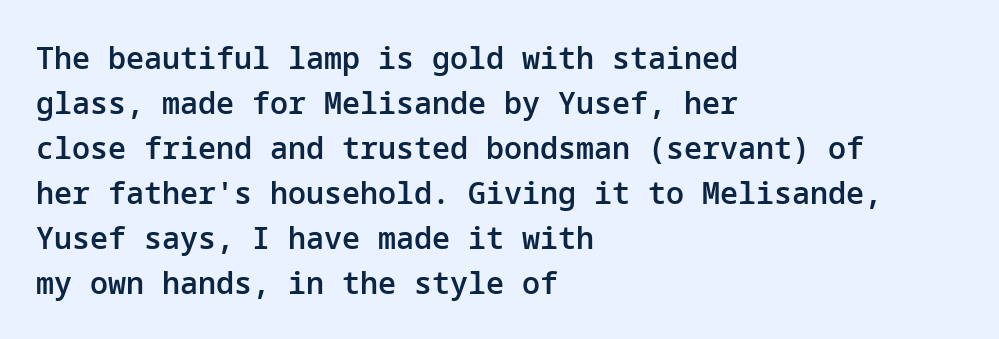
{"serif": "no", "italic": "no", "bold": "semi", "weight": "semibold", "width": "normal", "stroke_contrast": "low", "x_height": "medium", "underline": "no", "align": "left", "line_spacing": "normal", "line_spacing_ratio": 1.5, "letter_spacing": "normal", "letter_spacing_em": 0.0, "glyph_px": 30}
